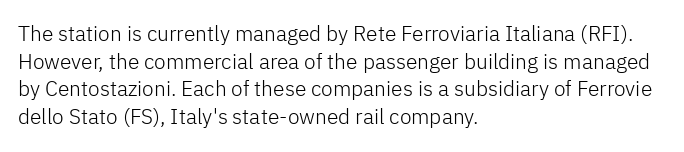
The image shows 21 px text type, upright; set left-aligned, normal line spacing (1.31x), normal letter spacing, not underlined.
